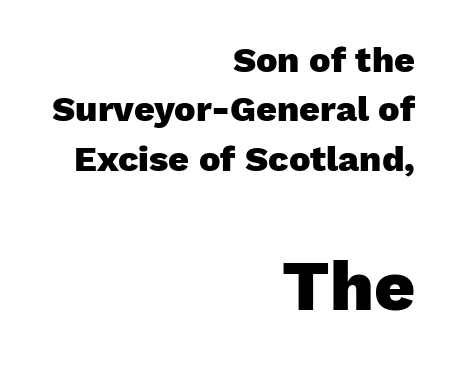
{"serif": "no", "italic": "no", "bold": "yes", "weight": "heavy", "width": "normal", "stroke_contrast": "low", "x_height": "medium", "monospaced": "no", "underline": "no", "align": "right", "line_spacing": "normal", "line_spacing_ratio": 1.37, "letter_spacing": "normal", "letter_spacing_em": 0.0, "larger_block": "second", "size_ratio": 1.97, "glyph_px": 71}
